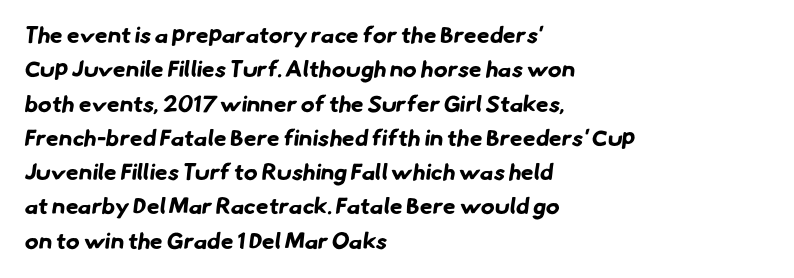
Spacing between characters is what you'd get straight out of the box. This sample is left-justified, so line endings fall wherever the words run out. Honestly, there is no underline to notice here at all. This is heavy type, rendered in bold. Line spacing here is normal.
